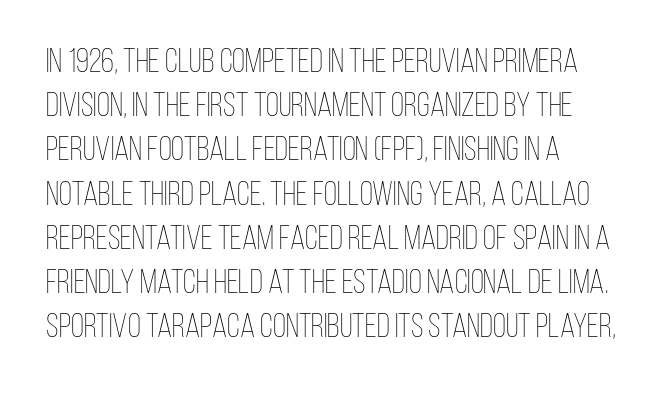
The image shows 34 px thin, condensed type, upright; set normal line spacing (1.3x), normal letter spacing, not underlined; low stroke contrast and a large x-height.
